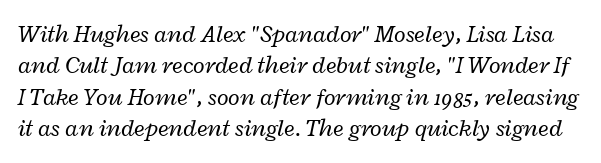
The line-height multiplier appears to be the usual default. Think standard paragraph weight, or any step lighter than that. Plain, unruled lines of type. Characters follow at the spacing the type designer built in.
